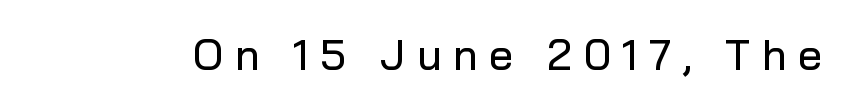
{"serif": "no", "italic": "no", "width": "normal", "stroke_contrast": "low", "x_height": "medium", "monospaced": "no", "underline": "no", "letter_spacing": "wide", "letter_spacing_em": 0.26, "glyph_px": 43}
